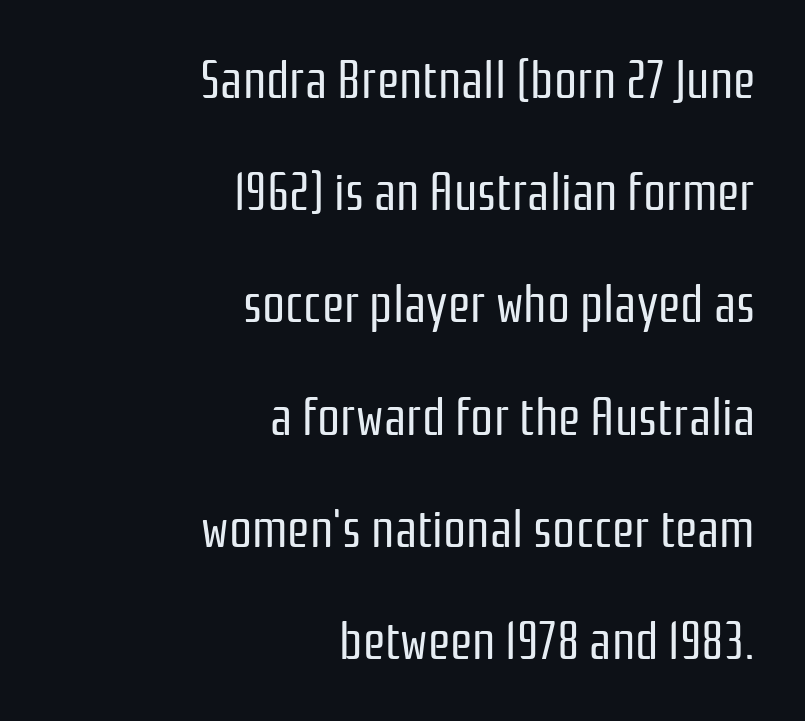
Caption: face not bold, strokes unweighted. A typesetter would call this proportional, since set widths differ per character. A clean baseline with only descenders dipping below it. Nothing unusual about the tracking: characters are spaced as the font intends.
